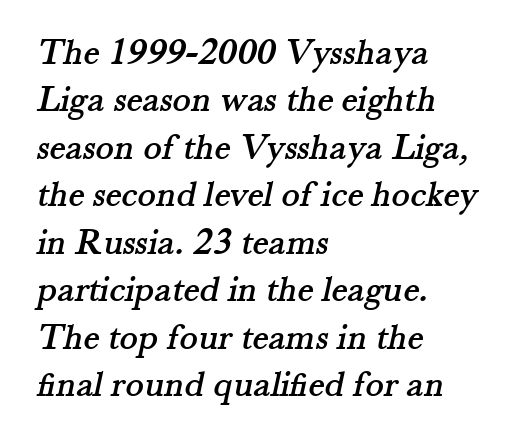
Varying glyph widths throughout — classic text-font behaviour. Leftover space on each line is placed entirely after the last word. Look at the bottom of the vertical strokes: they flare into serifs here. Tracking here is standard; glyphs follow each other at the usual distance. Notice how descenders clear the ascenders below comfortably — that's standard leading.
